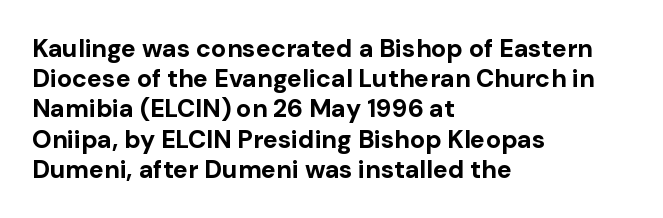
{"italic": "no", "bold": "yes", "underline": "no", "align": "left", "line_spacing_ratio": 1.21, "letter_spacing": "normal", "letter_spacing_em": 0.0, "glyph_px": 25}
